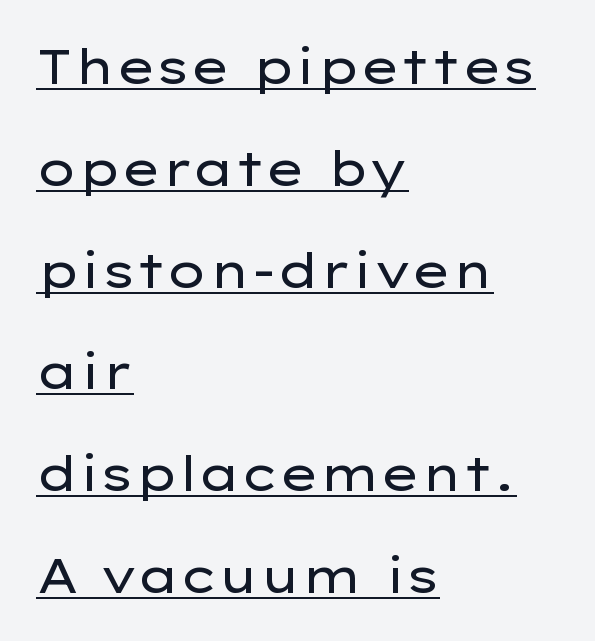
Each letter keeps its own natural width here, so spacing adapts to shape. Ascenders rise straight up at ninety degrees. The space between consecutive lines is lavish. The rendering anchors every line to the left-hand side. Tracking value appears to be zero — textbook default spacing. Think standard paragraph weight, or any step lighter than that.
